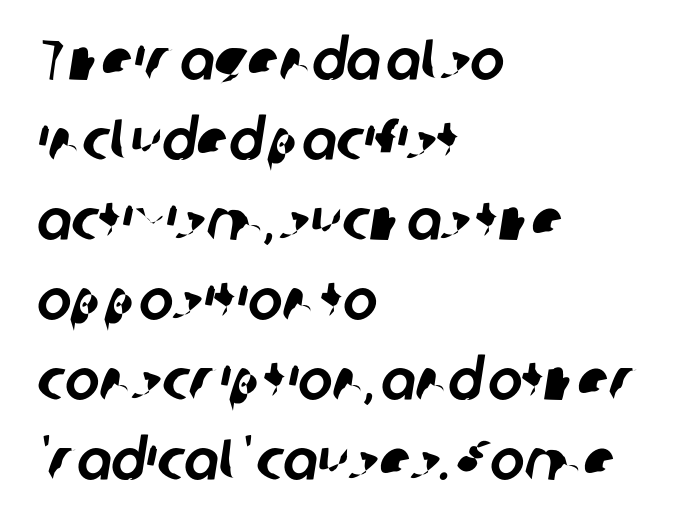
The rendering uses a moderate line-height, typical for paragraphs. Are there feet on the stems? There aren't — it's a sans. Each letter keeps its own natural width here, so spacing adapts to shape. A student would call this left alignment; a typographer would say flush left, rag right. Clear beneath every line of the passage.
